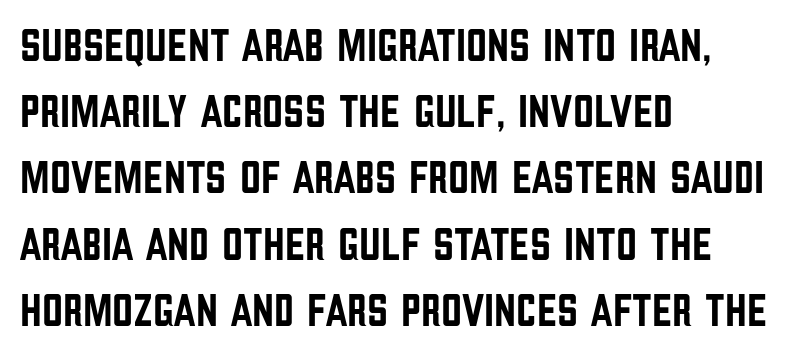
Q: Is the text italic (slanted)? A: No, it is upright.
Q: Is the typeface a serif or a sans-serif typeface? A: Sans-serif.
Q: Is the text underlined? A: No.
Q: How is the paragraph aligned? A: Left-aligned.
Q: Is the spacing between letters normal or unusually wide? A: Normal.
Q: Is the spacing between lines tight, normal or loose? A: Normal.
Q: Width (condensed, normal, or wide)? A: Condensed.
Q: Stroke contrast? A: Low.
Q: x-height? A: Large.
Q: Monospaced? A: No.
